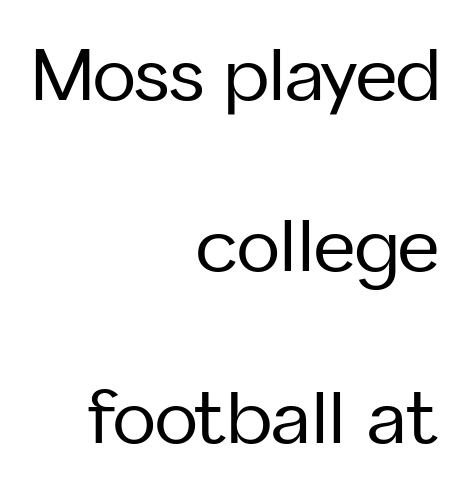
Q: Is the text italic (slanted)? A: No, it is upright.
Q: Is the typeface a serif or a sans-serif typeface? A: Sans-serif.
Q: Is the text underlined? A: No.
Q: How is the paragraph aligned? A: Right-aligned.
Q: Is the spacing between letters normal or unusually wide? A: Normal.
Q: Is the spacing between lines tight, normal or loose? A: Loose.
Q: Width (condensed, normal, or wide)? A: Normal.
Q: Stroke contrast? A: Low.
Q: x-height? A: Medium.
Q: Monospaced? A: No.
